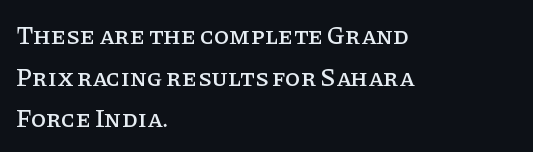
{"italic": "no", "underline": "no", "align": "left", "line_spacing": "normal", "line_spacing_ratio": 1.67, "letter_spacing": "normal", "letter_spacing_em": 0.0, "glyph_px": 25}
